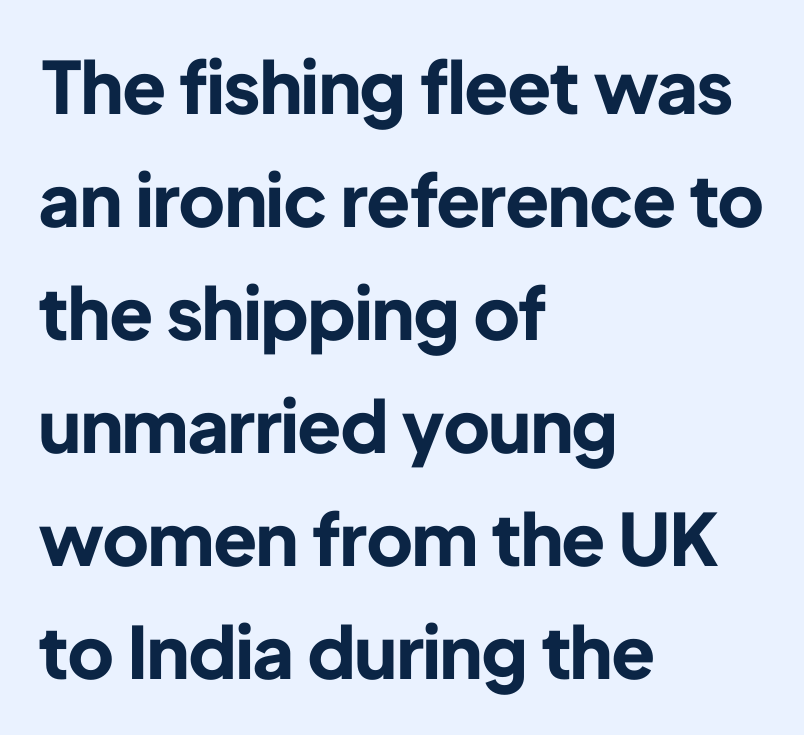
Q: Is the text bold? A: Yes.
Q: Is the text italic (slanted)? A: No, it is upright.
Q: Is the typeface a serif or a sans-serif typeface? A: Sans-serif.
Q: Is the text underlined? A: No.
Q: How is the paragraph aligned? A: Left-aligned.
Q: Is the spacing between letters normal or unusually wide? A: Normal.
Q: Is the spacing between lines tight, normal or loose? A: Normal.
Q: Width (condensed, normal, or wide)? A: Normal.
Q: Stroke contrast? A: Low.
Q: x-height? A: Medium.
Q: Monospaced? A: No.
